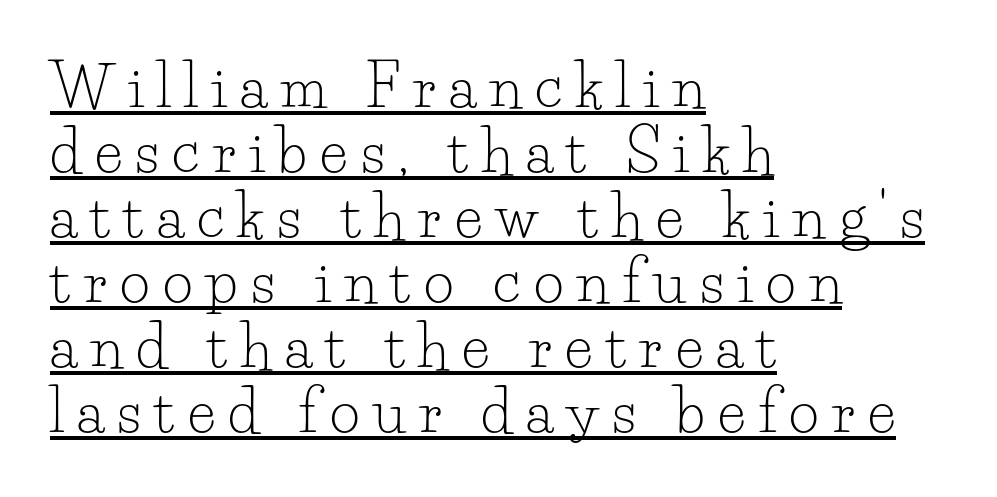
Q: Is the text bold? A: No.
Q: Is the text italic (slanted)? A: No, it is upright.
Q: Is the typeface a serif or a sans-serif typeface? A: Serif.
Q: Is the text underlined? A: Yes.
Q: How is the paragraph aligned? A: Left-aligned.
Q: Is the spacing between letters normal or unusually wide? A: Unusually wide.
Q: Is the spacing between lines tight, normal or loose? A: Tight.
Q: Width (condensed, normal, or wide)? A: Normal.
Q: Stroke contrast? A: Low.
Q: x-height? A: Small.
Q: Monospaced? A: No.
